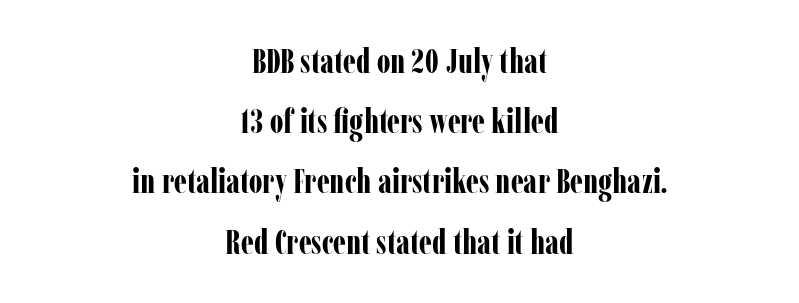
Each line is balanced around a shared central axis. The horizontal fit of the characters is conventional and even. Honestly, there is no underline to notice here at all. As a designer I'd log this as weight 700, bold. Character widths vary here, with narrow letters taking less room than wide ones. Every stem runs plumb, perpendicular to the baseline.
